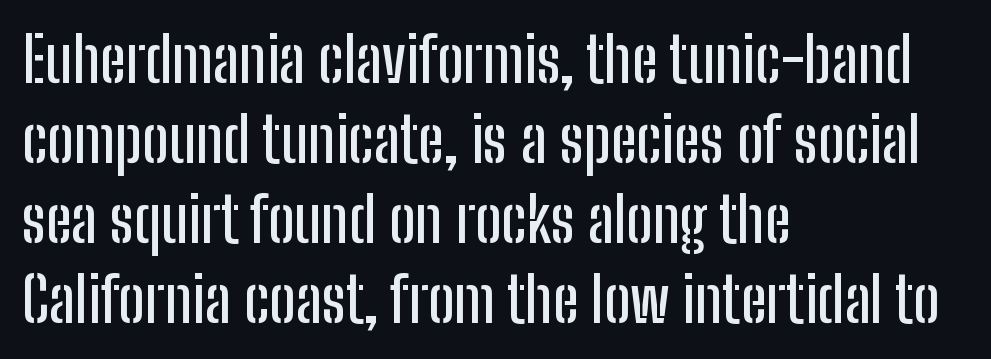
The image shows 62 px condensed sans-serif type, upright; set left-aligned, normal line spacing (1.29x), normal letter spacing, not underlined; low stroke contrast and a medium x-height.
